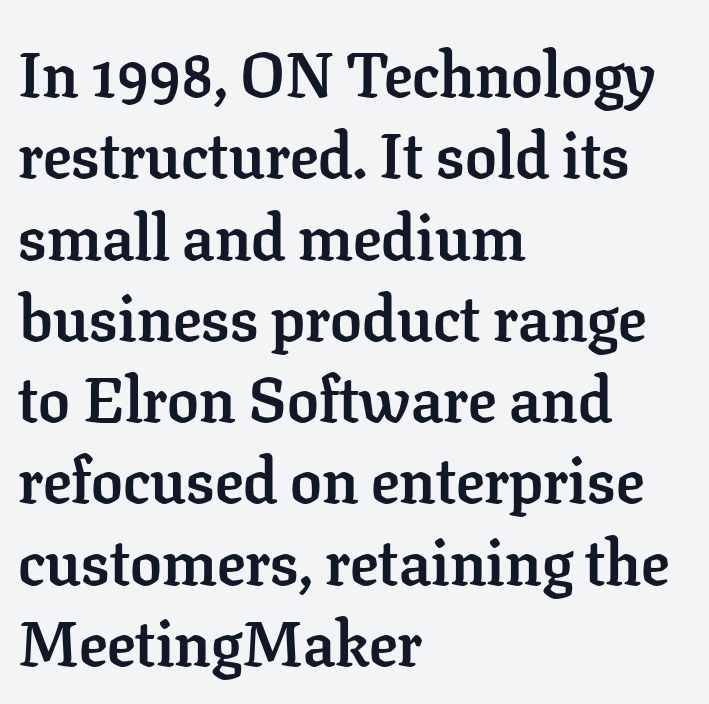
{"serif": "yes", "italic": "no", "bold": "yes", "weight": "semibold", "width": "normal", "stroke_contrast": "low", "x_height": "medium", "monospaced": "no", "underline": "no", "align": "left", "line_spacing": "normal", "line_spacing_ratio": 1.29, "letter_spacing": "normal", "letter_spacing_em": 0.0, "glyph_px": 63}
